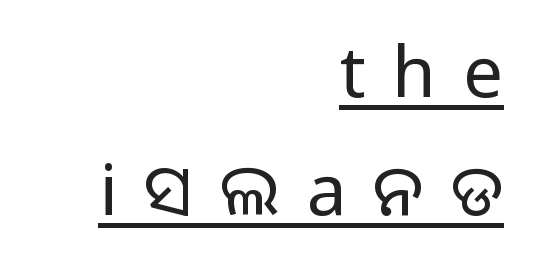
{"serif": "no", "italic": "no", "bold": "no", "weight": "regular", "width": "normal", "stroke_contrast": "low", "x_height": "medium", "monospaced": "no", "underline": "yes", "align": "right", "line_spacing": "normal", "line_spacing_ratio": 1.66, "letter_spacing": "wide", "letter_spacing_em": 0.38, "glyph_px": 71}
